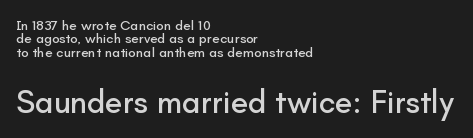
The image shows 32 px sans-serif type, upright; set left-aligned, tight line spacing (0.96x), normal letter spacing, not underlined; the second (bottom) block is 2.29x larger; low stroke contrast and a small x-height.
